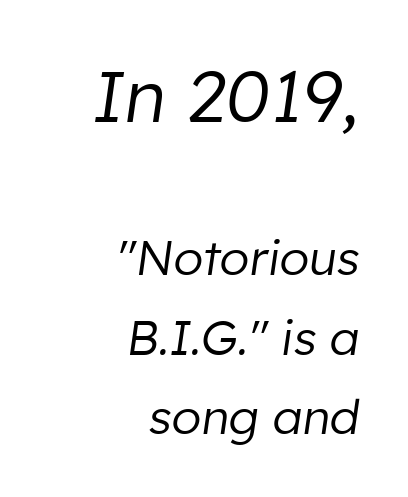
Would a proofreader flag this as italicized? Yes. The gaps between neighbouring characters are ordinary and unremarkable. The face used here is proportionally spaced, like ordinary book or web type. Each stroke keeps to a modest, everyday thickness or less. Which margin do the lines hug? The right one — the left edge is uneven. In terms of leading, this rendering sits right in the middle.
